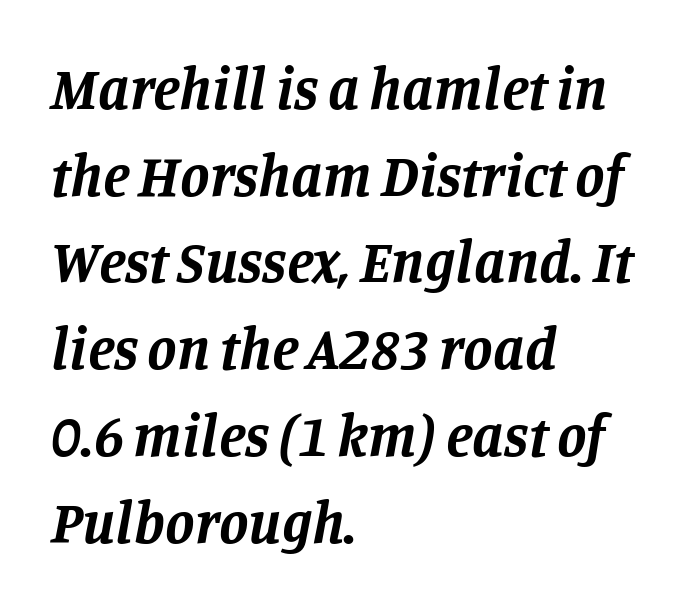
The image shows 59 px bold serif type, italic (leaning right); set left-aligned, normal line spacing (1.47x), normal letter spacing, not underlined; low stroke contrast and a large x-height.
